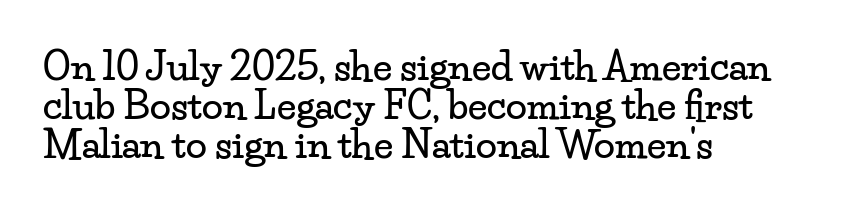
The image shows 38 px wide serif type, upright; set left-aligned, tight line spacing (1.02x), normal letter spacing, not underlined; low stroke contrast and a small x-height.
